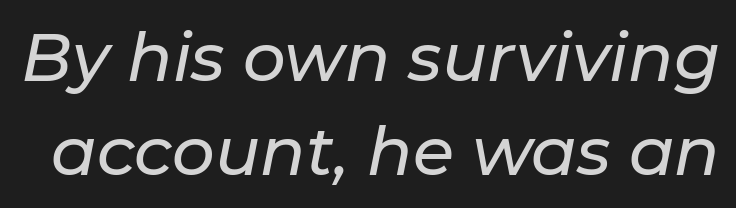
The image shows 67 px text type, italic (leaning right); set normal line spacing (1.4x), normal letter spacing, not underlined; low stroke contrast and a medium x-height.
